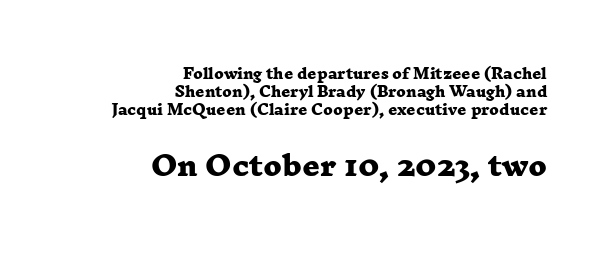
Q: Is the text bold? A: Yes.
Q: Is the text underlined? A: No.
Q: How is the paragraph aligned? A: Right-aligned.
Q: Is the spacing between letters normal or unusually wide? A: Normal.
Q: Is the spacing between lines tight, normal or loose? A: Normal.
Q: Which block of text is set in a larger size, the first (top) or the second (bottom)? A: The second (bottom) one.
